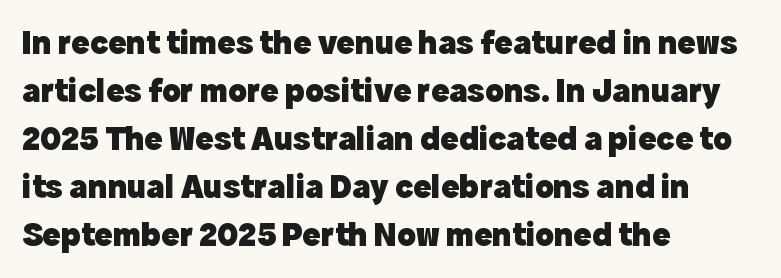
The area under the type is left untouched. The rendering uses natural spacing where letterforms have individual widths. This rendering employs a face without finishing strokes, i.e., a sans-serif. Rows of type keep a routine distance in the vertical direction.
